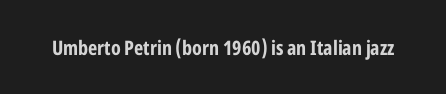
The image shows 20 px bold type, upright; set normal letter spacing, not underlined.
